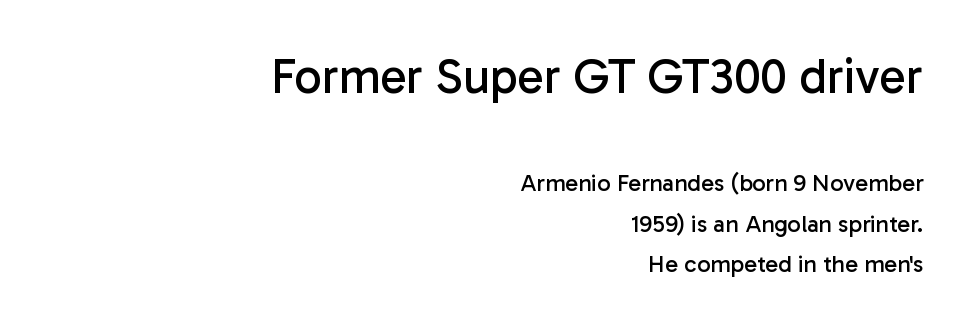
The image shows 49 px regular-weight sans-serif type, upright; set right-aligned, normal line spacing (1.69x), normal letter spacing, not underlined; the first (top) block is 2.04x larger; low stroke contrast and a medium x-height.
